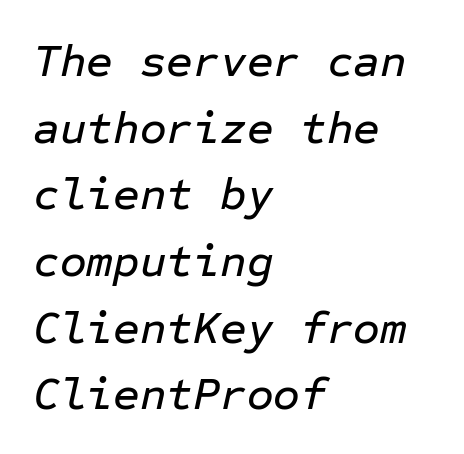
The image shows 46 px text type, italic (leaning right), monospaced; set left-aligned, normal line spacing (1.45x), normal letter spacing, not underlined; low stroke contrast and a medium x-height.
